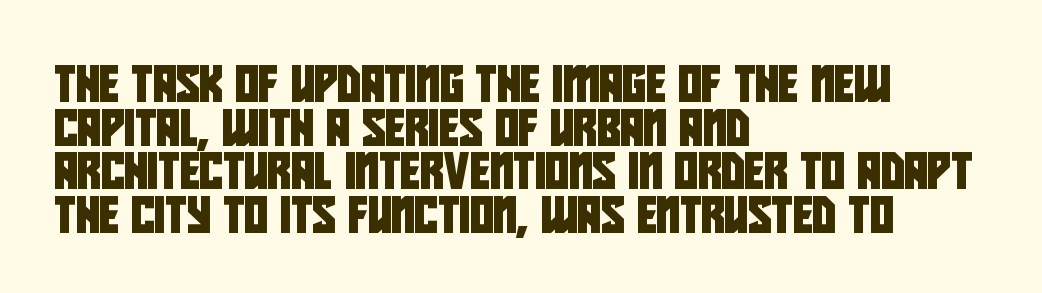
The image shows 36 px condensed sans-serif type; set left-aligned, line spacing 1.21x, normal letter spacing, not underlined; low stroke contrast and a large x-height.
